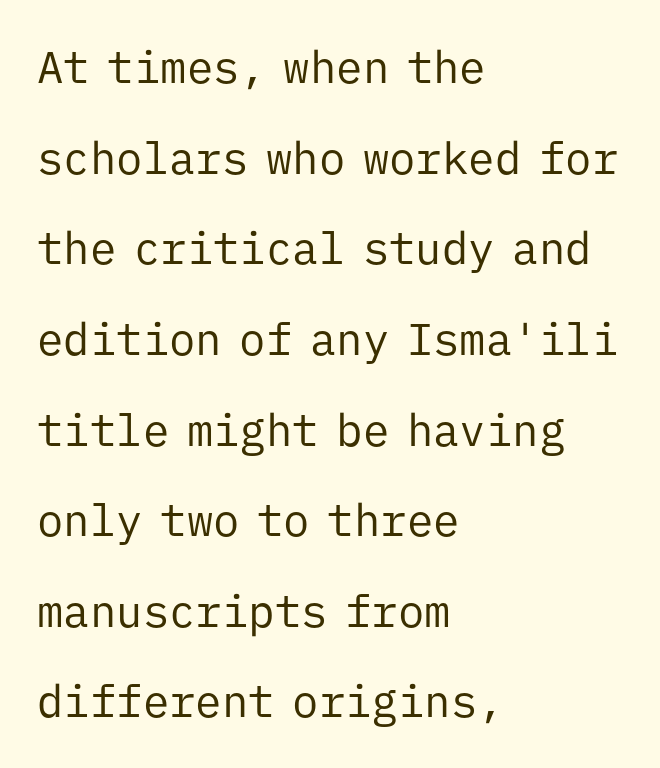
Type style note: lacks serifs. The line texture is even and compact thanks to regular tracking. Monospaced: the letters line up in strict vertical columns. Horizontally, the lines are justified to the leading edge only.
